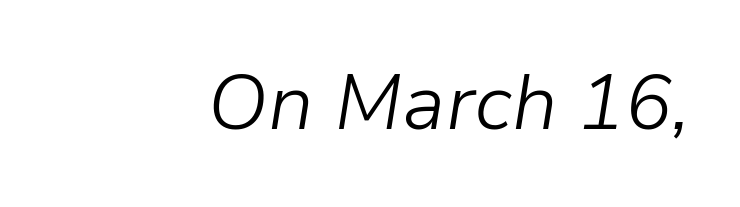
{"italic": "yes", "lean": "right", "slant_degrees": 9, "bold": "no", "weight": "light", "width": "normal", "stroke_contrast": "low", "x_height": "medium", "monospaced": "no", "underline": "no", "letter_spacing": "normal", "letter_spacing_em": 0.0, "glyph_px": 78}
